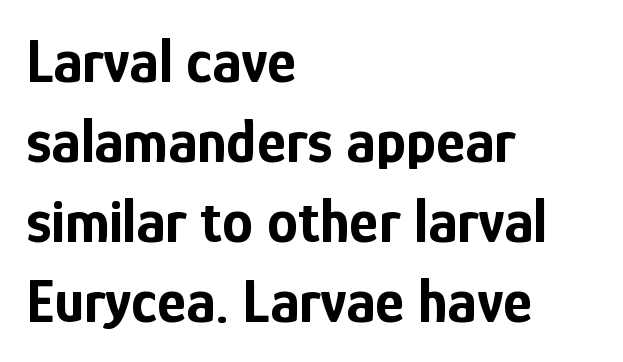
The image shows 62 px bold, condensed sans-serif type, upright; set left-aligned, normal line spacing (1.29x), normal letter spacing, not underlined; low stroke contrast and a medium x-height.
